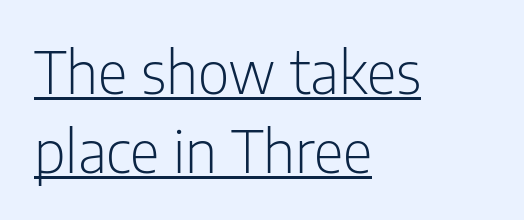
{"serif": "no", "italic": "no", "bold": "no", "weight": "light", "width": "condensed", "stroke_contrast": "low", "x_height": "medium", "monospaced": "no", "underline": "yes", "align": "left", "line_spacing": "normal", "line_spacing_ratio": 1.36, "letter_spacing": "normal", "letter_spacing_em": 0.0, "glyph_px": 58}
